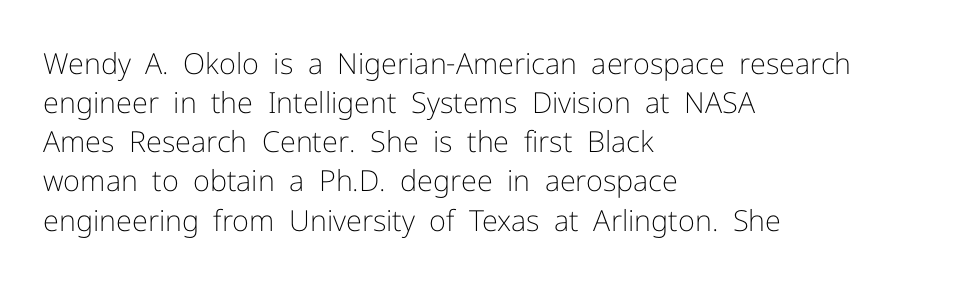
The image shows 29 px light sans-serif type, upright; set left-aligned, normal line spacing (1.35x), normal letter spacing, not underlined; low stroke contrast and a medium x-height.
